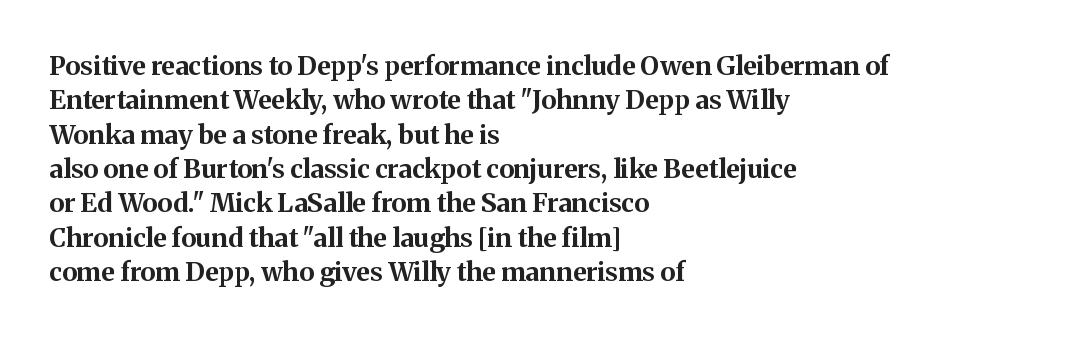
Words appear dense and cohesive because spacing is normal. Typeset ragged right — the left edge is the straight one. This sample keeps an unexceptional amount of space between lines. A clean baseline with only descenders dipping below it. Notice how thick the strokes are: this is what a full bold looks like. This is the regular roman posture of the typeface.
